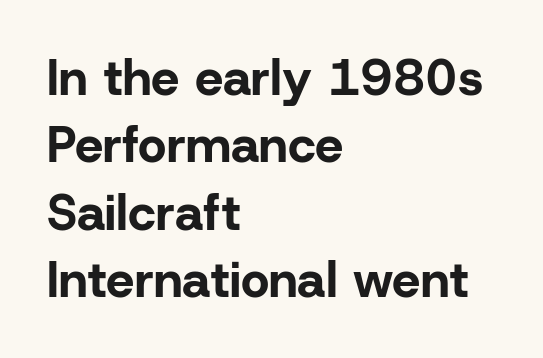
{"serif": "no", "italic": "no", "bold": "yes", "weight": "bold", "width": "normal", "stroke_contrast": "low", "x_height": "medium", "monospaced": "no", "underline": "no", "align": "left", "line_spacing": "normal", "line_spacing_ratio": 1.35, "letter_spacing": "normal", "letter_spacing_em": 0.0, "glyph_px": 50}
